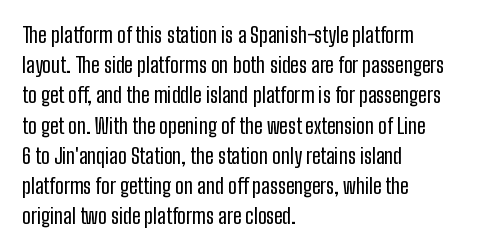
{"italic": "no", "underline": "no", "align": "left", "line_spacing": "normal", "line_spacing_ratio": 1.44, "letter_spacing": "normal", "letter_spacing_em": 0.0, "glyph_px": 21}
